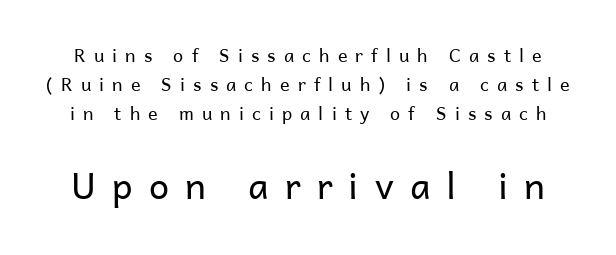
{"serif": "no", "italic": "no", "bold": "no", "weight": "regular", "width": "normal", "stroke_contrast": "low", "x_height": "medium", "monospaced": "no", "underline": "no", "line_spacing": "normal", "line_spacing_ratio": 1.6, "letter_spacing": "wide", "letter_spacing_em": 0.45, "larger_block": "second", "size_ratio": 2.0, "glyph_px": 36}
